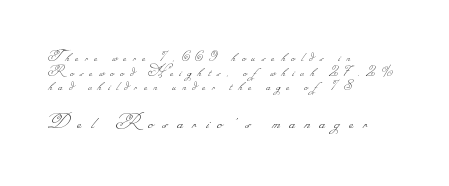
The image shows 22 px text type; set left-aligned, tight line spacing (0.97x), unusually wide letter spacing (+0.44 em), not underlined; the second (bottom) block is 1.47x larger.
